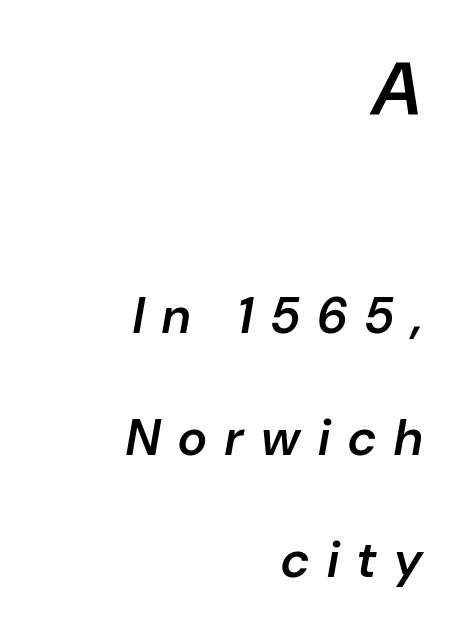
These lines stack with their right ends in a neat column. Look at the tracking — it's clearly loosened, letters drifting apart. Check under the words: just untouched page. Varying glyph widths throughout — classic text-font behaviour. Bold? Not quite — semibold, heavier than regular but stopping short. Scale decreases going downward across the two blocks.
